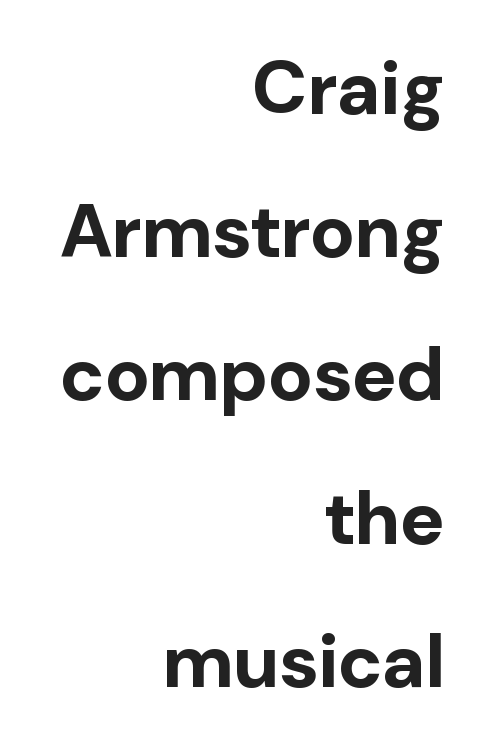
The image shows 75 px bold sans-serif type, upright; set right-aligned, loose line spacing (1.91x), normal letter spacing, not underlined; low stroke contrast and a medium x-height.
